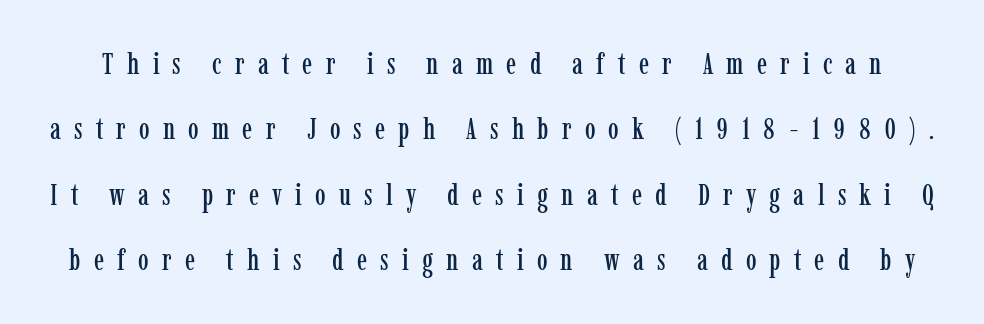
Students, observe: this is what heavily led, spacious text looks like. Short note: letters widely spaced. You can tell from the footed stems that serif type was used. Does the lettering tilt? It doesn't — this is upright. Unmarked baselines from the first word to the last. Do the characters align in a grid? No, the font is proportional.
